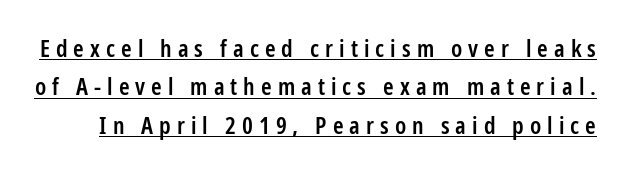
The font is running at a semibold setting, under full bold. Look at the tracking — it's clearly loosened, letters drifting apart. The rendered words wear a rule along their underside. Nope, not italic — everything's standing straight. Reading down the column, the eye jumps a familiar distance to each next line.
